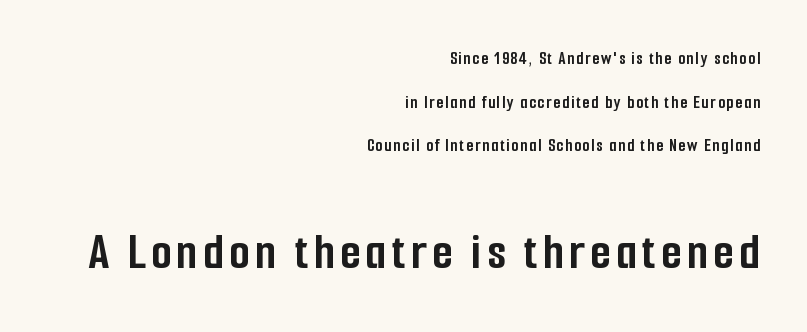
The glyphs in this specimen are sans serif. Compared with typical paragraphs, the rows here are farther apart. The passage is arranged like a letterhead date or caption credit — flush right. Heft: maximum for text — a bold.
